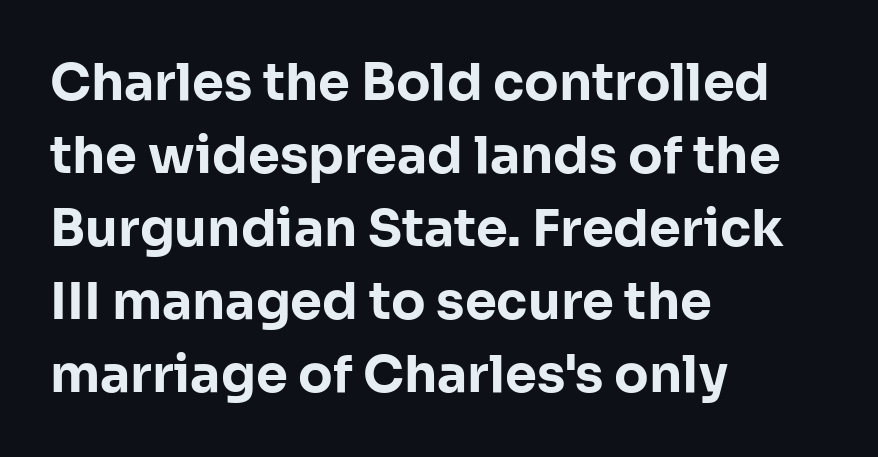
{"serif": "no", "italic": "no", "bold": "yes", "weight": "bold", "width": "normal", "stroke_contrast": "low", "x_height": "medium", "monospaced": "no", "underline": "no", "align": "left", "line_spacing": "normal", "line_spacing_ratio": 1.43, "letter_spacing": "normal", "letter_spacing_em": 0.0, "glyph_px": 51}
